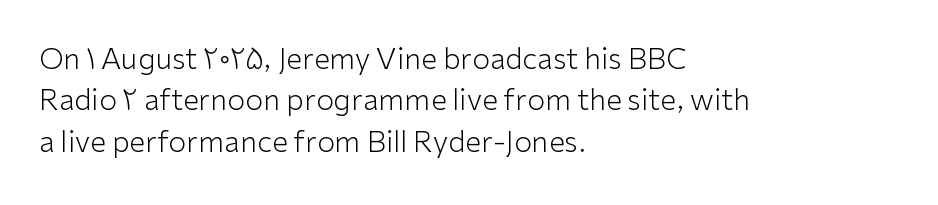
The image shows 29 px light sans-serif type, upright; set left-aligned, normal line spacing (1.43x), normal letter spacing, not underlined; low stroke contrast and a medium x-height.
